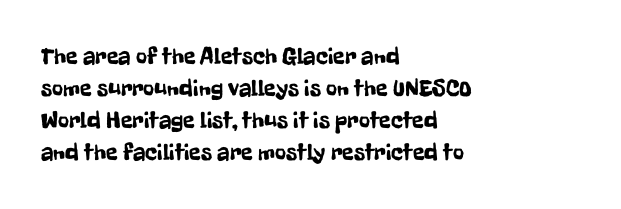
{"italic": "no", "underline": "no", "align": "left", "line_spacing": "normal", "line_spacing_ratio": 1.34, "letter_spacing": "normal", "letter_spacing_em": 0.0, "glyph_px": 24}
